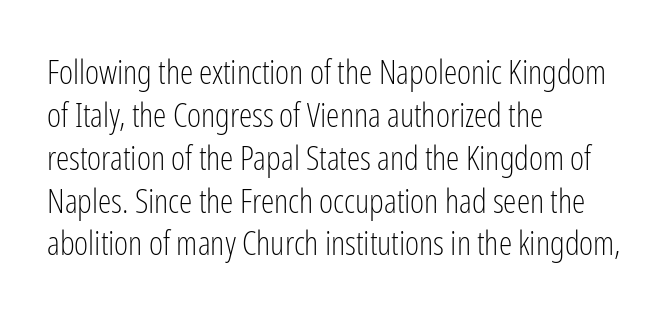
{"serif": "no", "italic": "no", "bold": "no", "weight": "light", "width": "condensed", "stroke_contrast": "low", "x_height": "medium", "monospaced": "no", "underline": "no", "align": "left", "line_spacing": "normal", "line_spacing_ratio": 1.26, "letter_spacing": "normal", "letter_spacing_em": 0.0, "glyph_px": 34}
